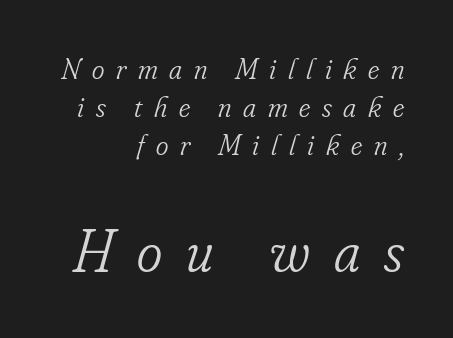
Q: Is the text bold? A: No.
Q: Is the text italic (slanted)? A: Yes, it leans right by about 16 degrees.
Q: Is the typeface a serif or a sans-serif typeface? A: Serif.
Q: Is the text underlined? A: No.
Q: How is the paragraph aligned? A: Right-aligned.
Q: Is the spacing between letters normal or unusually wide? A: Unusually wide.
Q: Is the spacing between lines tight, normal or loose? A: Normal.
Q: Which block of text is set in a larger size, the first (top) or the second (bottom)? A: The second (bottom) one.
Q: Width (condensed, normal, or wide)? A: Condensed.
Q: Stroke contrast? A: Low.
Q: x-height? A: Small.
Q: Monospaced? A: No.
